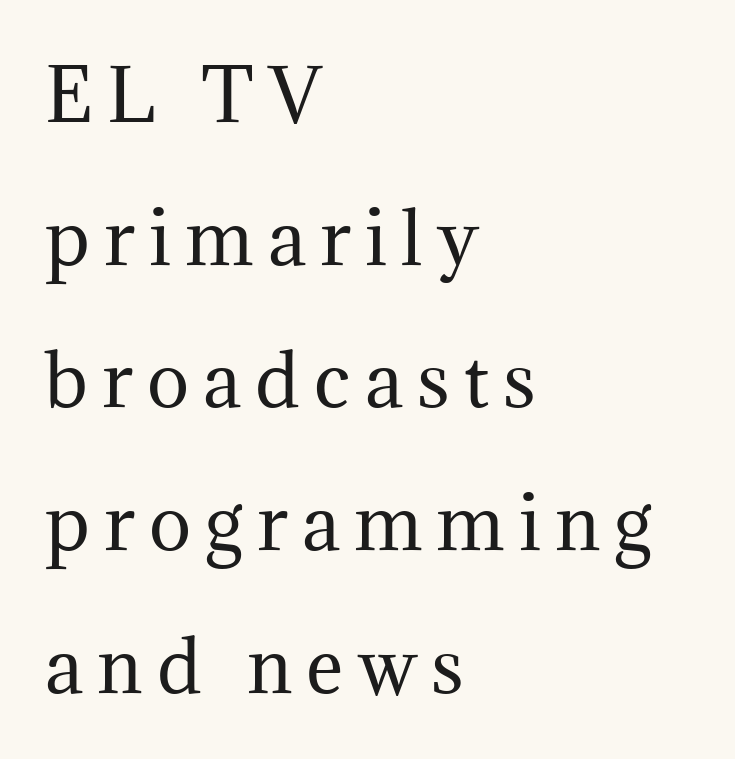
The image shows 71 px regular-weight serif type, upright; set left-aligned, loose line spacing (2.01x), unusually wide letter spacing (+0.2 em), not underlined; medium stroke contrast and a medium x-height.
